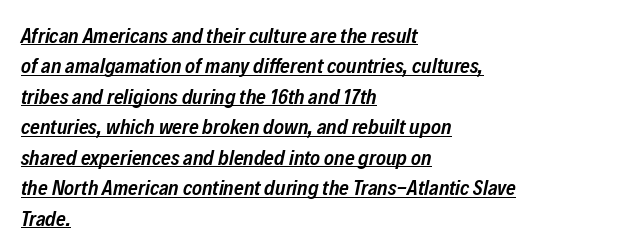
The image shows 21 px text type, italic (leaning right); set left-aligned, normal line spacing (1.45x), normal letter spacing, underlined.
